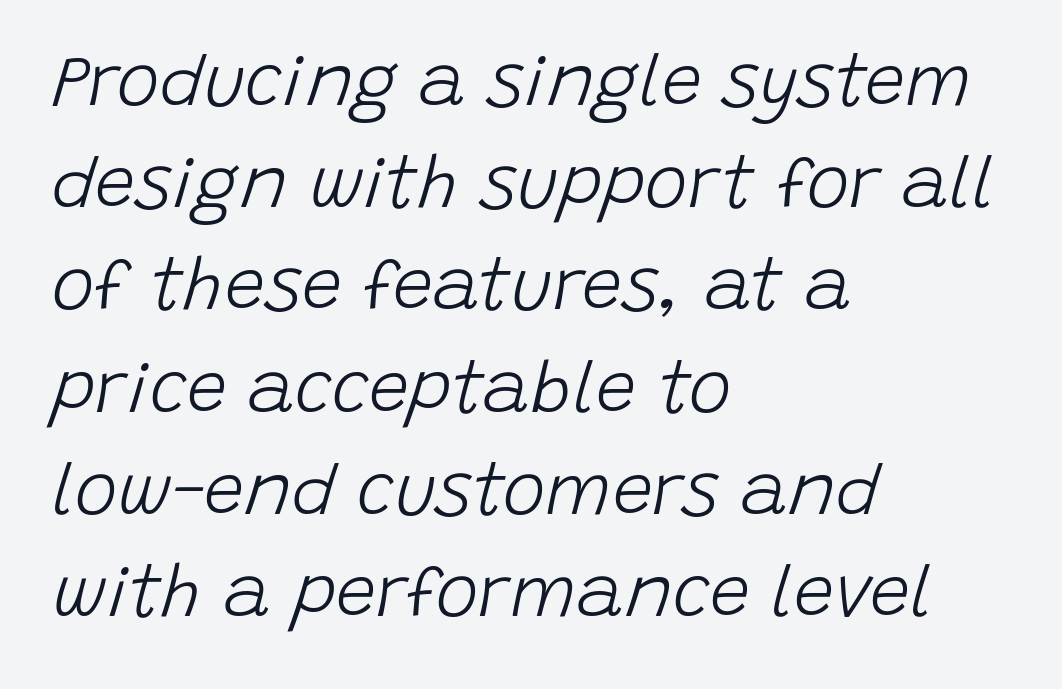
Here the designer chose a conventional face with non-uniform glyph widths. A clean baseline with only descenders dipping below it. Glyph-to-glyph distance matches everyday printed text. Ink coverage per letter is moderate at most. In CSS terms this would be text-align: left. Italic? Definitely — the glyphs are oblique.
